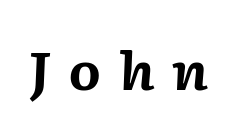
Q: Is the text bold? A: Yes.
Q: Is the text italic (slanted)? A: Yes, it leans right by about 2 degrees.
Q: Is the text underlined? A: No.
Q: Is the spacing between letters normal or unusually wide? A: Unusually wide.
Q: Width (condensed, normal, or wide)? A: Normal.
Q: Stroke contrast? A: Medium.
Q: x-height? A: Medium.
Q: Monospaced? A: No.
